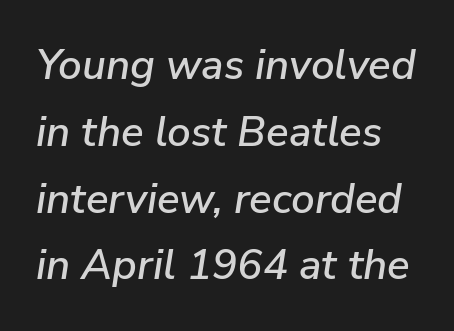
Letters rest on an invisible, unmarked baseline. The face used here is rendered with its standard letterfit. Posture: slanted. Is this a fixed-width face? No — the glyphs have proportional, varying widths. How would I describe the line gaps? Plain and ordinary.
